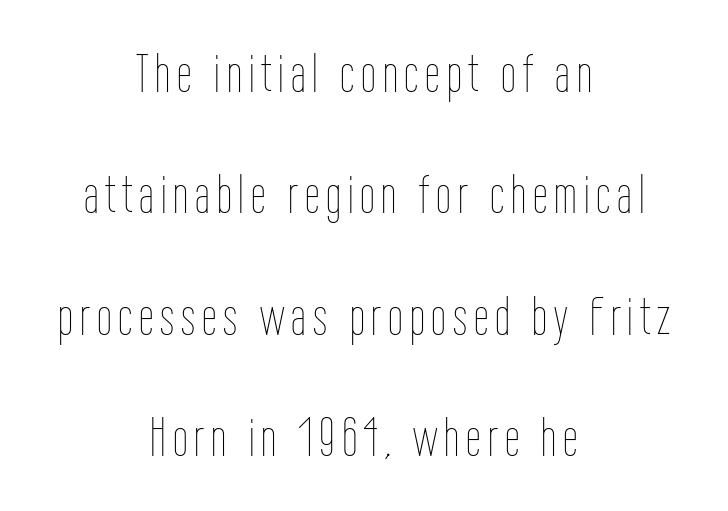
The paragraph has two soft edges and a firm central axis. The words here are not underlined. Horizontal bands of white between lines are thick stripes. Do the characters align in a grid? No, the font is proportional. Tall strokes in this sample are plumb rather than angled.
